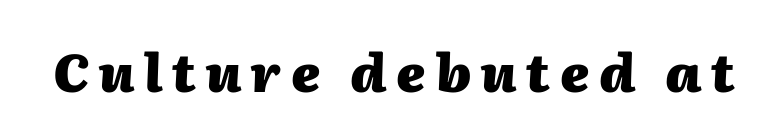
Q: Is the text bold? A: Yes.
Q: Is the text italic (slanted)? A: Yes, it leans right by about 2 degrees.
Q: Is the text underlined? A: No.
Q: Width (condensed, normal, or wide)? A: Normal.
Q: Stroke contrast? A: Medium.
Q: x-height? A: Medium.
Q: Monospaced? A: No.
